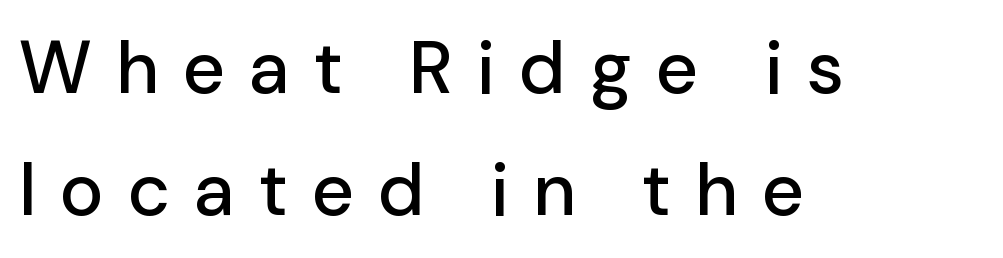
{"serif": "no", "italic": "no", "width": "normal", "stroke_contrast": "low", "x_height": "medium", "monospaced": "no", "underline": "no", "align": "left", "line_spacing": "normal", "line_spacing_ratio": 1.65, "letter_spacing": "wide", "letter_spacing_em": 0.33, "glyph_px": 74}
